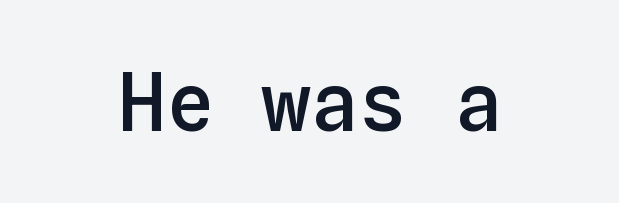
The image shows 80 px semibold type, upright, monospaced; set centered, normal letter spacing, not underlined; low stroke contrast and a medium x-height.
